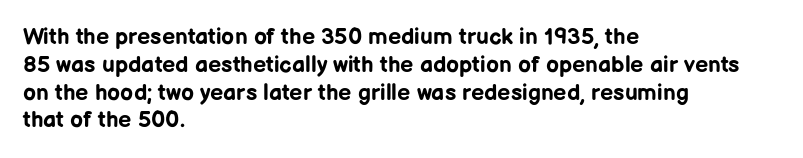
Q: Is the text bold? A: Yes.
Q: Is the text italic (slanted)? A: No, it is upright.
Q: Is the text underlined? A: No.
Q: How is the paragraph aligned? A: Left-aligned.
Q: Is the spacing between letters normal or unusually wide? A: Normal.
